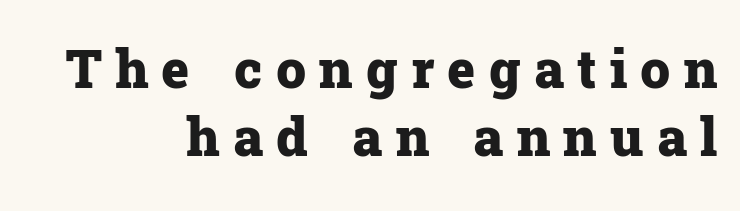
Q: Is the text bold? A: Yes.
Q: Is the text italic (slanted)? A: No, it is upright.
Q: Is the typeface a serif or a sans-serif typeface? A: Serif.
Q: Is the text underlined? A: No.
Q: How is the paragraph aligned? A: Right-aligned.
Q: Is the spacing between letters normal or unusually wide? A: Unusually wide.
Q: Is the spacing between lines tight, normal or loose? A: Normal.
Q: Width (condensed, normal, or wide)? A: Normal.
Q: Stroke contrast? A: Low.
Q: x-height? A: Medium.
Q: Monospaced? A: No.
